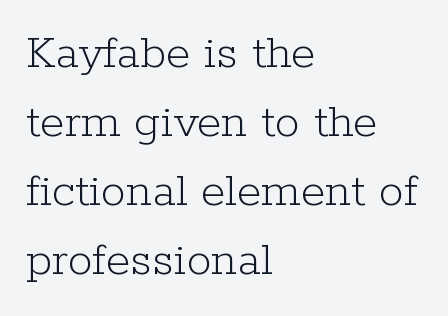
Q: Is the text bold? A: No.
Q: Is the text italic (slanted)? A: No, it is upright.
Q: Is the typeface a serif or a sans-serif typeface? A: Serif.
Q: Is the text underlined? A: No.
Q: How is the paragraph aligned? A: Left-aligned.
Q: Is the spacing between letters normal or unusually wide? A: Normal.
Q: Is the spacing between lines tight, normal or loose? A: Normal.
Q: Width (condensed, normal, or wide)? A: Normal.
Q: Stroke contrast? A: Low.
Q: x-height? A: Medium.
Q: Monospaced? A: No.
